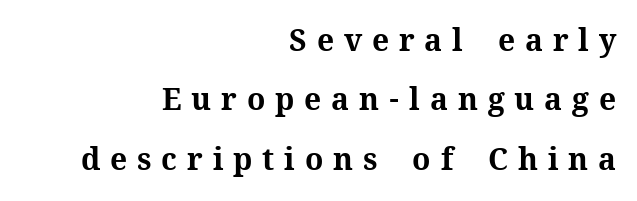
The image shows 30 px bold serif type, upright; set right-aligned, loose line spacing (1.98x), unusually wide letter spacing (+0.33 em), not underlined; medium stroke contrast and a medium x-height.
